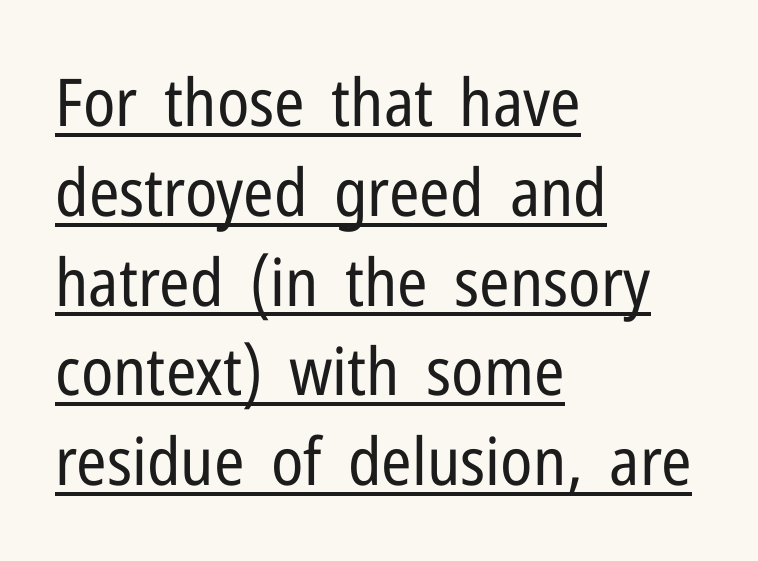
{"serif": "no", "italic": "no", "bold": "no", "weight": "regular", "width": "condensed", "stroke_contrast": "low", "x_height": "medium", "monospaced": "no", "underline": "yes", "align": "left", "line_spacing": "normal", "line_spacing_ratio": 1.36, "letter_spacing": "normal", "letter_spacing_em": 0.0, "glyph_px": 66}
